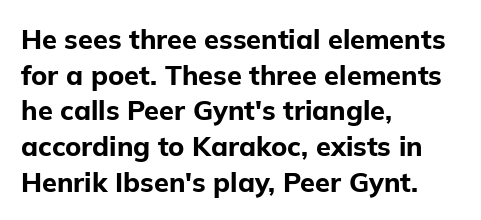
{"italic": "no", "bold": "yes", "underline": "no", "align": "left", "line_spacing": "normal", "line_spacing_ratio": 1.32, "letter_spacing": "normal", "letter_spacing_em": 0.0, "glyph_px": 27}
